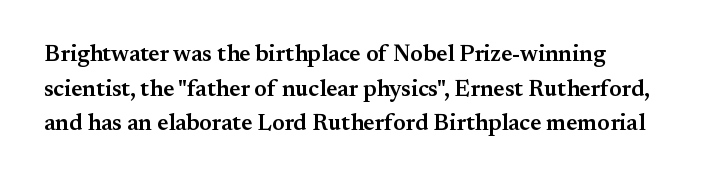
Q: Is the text bold? A: Semi-bold.
Q: Is the text italic (slanted)? A: No, it is upright.
Q: Is the text underlined? A: No.
Q: How is the paragraph aligned? A: Left-aligned.
Q: Is the spacing between letters normal or unusually wide? A: Normal.
Q: Is the spacing between lines tight, normal or loose? A: Normal.
